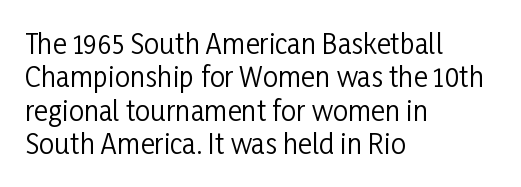
No letter is thick-stroked: the sample isn't bold. This rendering leaves character spacing at its baseline value. A bare baseline throughout the passage. Line beginnings align vertically; line endings do not. This sample uses an upright cut, with every glyph sitting square on the baseline.
